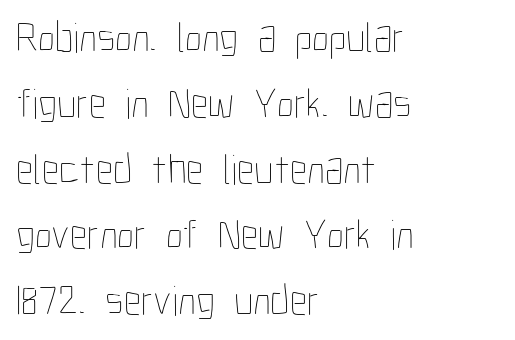
Q: Is the text bold? A: No.
Q: Is the text italic (slanted)? A: No, it is upright.
Q: Is the text underlined? A: No.
Q: How is the paragraph aligned? A: Left-aligned.
Q: Is the spacing between letters normal or unusually wide? A: Normal.
Q: Is the spacing between lines tight, normal or loose? A: Normal.
Q: Width (condensed, normal, or wide)? A: Condensed.
Q: Stroke contrast? A: Low.
Q: x-height? A: Medium.
Q: Monospaced? A: No.
